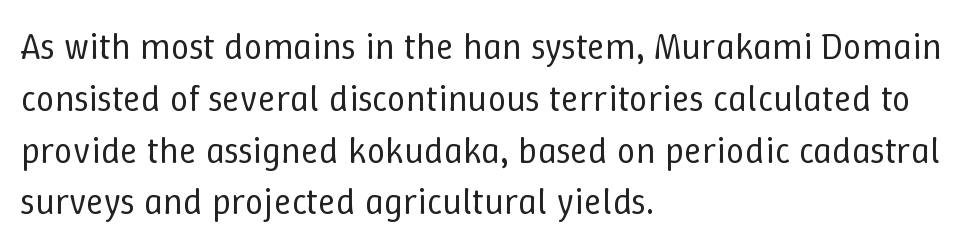
{"italic": "no", "bold": "no", "weight": "regular", "width": "normal", "stroke_contrast": "low", "x_height": "medium", "monospaced": "no", "underline": "no", "align": "left", "line_spacing": "normal", "line_spacing_ratio": 1.4, "letter_spacing": "normal", "letter_spacing_em": 0.0, "glyph_px": 37}
